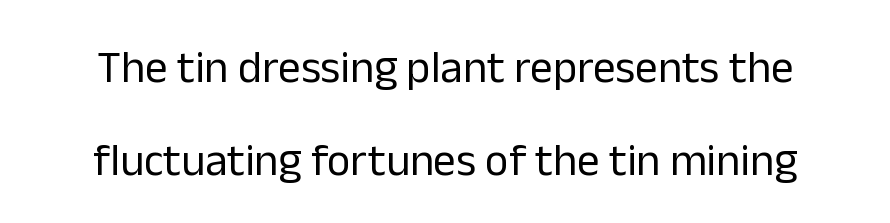
{"serif": "no", "italic": "no", "bold": "no", "weight": "regular", "width": "normal", "stroke_contrast": "low", "x_height": "medium", "monospaced": "no", "underline": "no", "line_spacing": "loose", "line_spacing_ratio": 2.06, "letter_spacing": "normal", "letter_spacing_em": 0.0, "glyph_px": 45}
